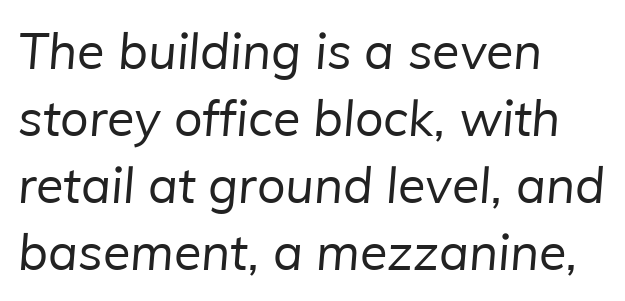
Words appear dense and cohesive because spacing is normal. Words float on clear page, feet unadorned. Caption: face not bold, strokes unweighted. Baseline-to-baseline distance is the conventional proportion of letter height. Is this a fixed-width face? No — the glyphs have proportional, varying widths.
